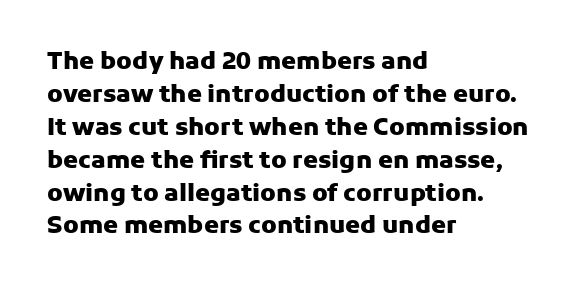
{"italic": "no", "bold": "yes", "underline": "no", "align": "left", "line_spacing": "normal", "line_spacing_ratio": 1.37, "letter_spacing": "normal", "letter_spacing_em": 0.0, "glyph_px": 24}
